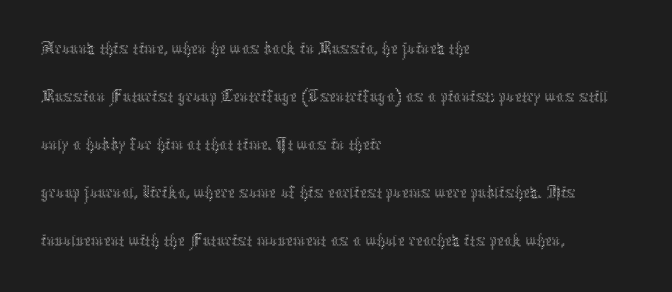
{"italic": "no", "bold": "no", "weight": "thin", "width": "condensed", "x_height": "medium", "monospaced": "no", "underline": "no", "align": "left", "line_spacing_ratio": 1.23, "letter_spacing": "normal", "letter_spacing_em": 0.0, "glyph_px": 39}
